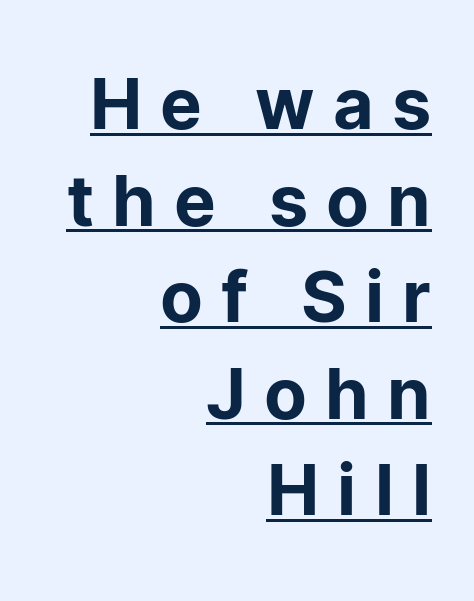
Regarding leading, the lines here are spaced in the standard way. The letters carry no serifs — their stems end cleanly without finishing strokes. A student would call this right alignment; a typographer would say flush right, rag left. Students, note that the glyphs here are deliberately spaced far apart. The letters stand upright; this is a roman face. Do the characters align in a grid? No, the font is proportional.
